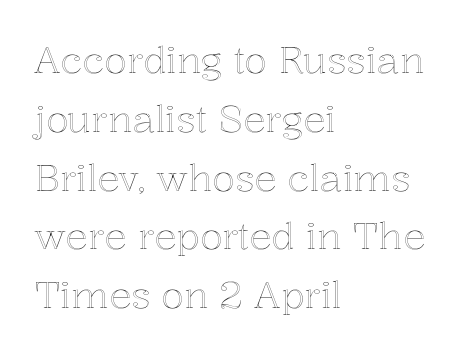
Alignment: flush left. Vertical spacing — default. When letters stand straight like this, we call the style roman or upright. The tracking reads as untouched default to a designer's eye. The string is rendered with underlining switched off.
